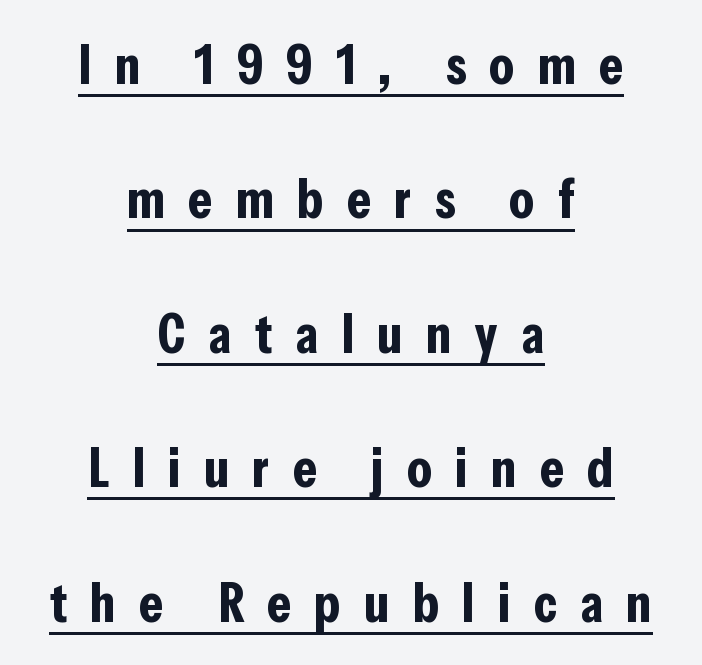
Q: Is the text bold? A: Yes.
Q: Is the text italic (slanted)? A: No, it is upright.
Q: Is the typeface a serif or a sans-serif typeface? A: Sans-serif.
Q: Is the text underlined? A: Yes.
Q: How is the paragraph aligned? A: Centered.
Q: Is the spacing between letters normal or unusually wide? A: Unusually wide.
Q: Is the spacing between lines tight, normal or loose? A: Loose.
Q: Width (condensed, normal, or wide)? A: Condensed.
Q: Stroke contrast? A: Low.
Q: x-height? A: Medium.
Q: Monospaced? A: No.
